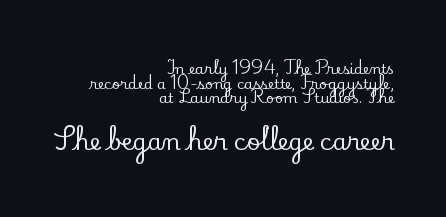
Look at the glyph heights: the lower group is clearly the bigger setting. Ascenders rise straight up at ninety degrees. Each word holds together tightly as a unit, with standard inter-letter gaps. Is the block centered? No — it sits flush against the right margin.
